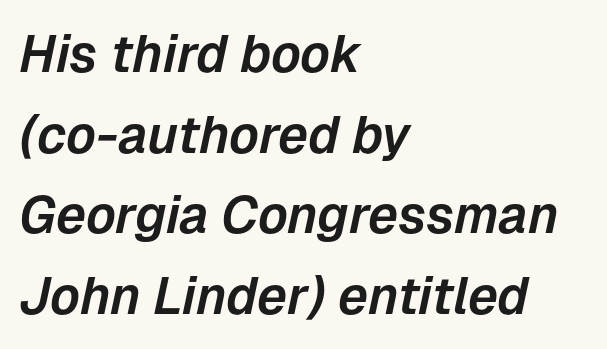
Q: Is the text italic (slanted)? A: Yes, it leans right by about 12 degrees.
Q: Is the text underlined? A: No.
Q: How is the paragraph aligned? A: Left-aligned.
Q: Is the spacing between letters normal or unusually wide? A: Normal.
Q: Is the spacing between lines tight, normal or loose? A: Normal.
Q: Width (condensed, normal, or wide)? A: Normal.
Q: Stroke contrast? A: Low.
Q: x-height? A: Medium.
Q: Monospaced? A: No.
